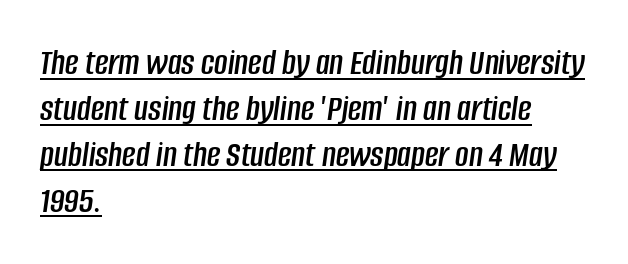
Q: Is the text italic (slanted)? A: Yes, it leans right by about 8 degrees.
Q: Is the text underlined? A: Yes.
Q: How is the paragraph aligned? A: Left-aligned.
Q: Is the spacing between letters normal or unusually wide? A: Normal.
Q: Width (condensed, normal, or wide)? A: Condensed.
Q: Stroke contrast? A: Low.
Q: x-height? A: Large.
Q: Monospaced? A: No.
